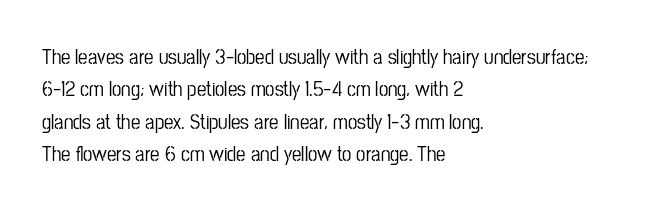
Glyph-to-glyph distance matches everyday printed text. Upright lettering throughout. Notice how descenders clear the ascenders below comfortably — that's standard leading. The strip under each line holds only bare page. Layout note: lines flush left.
